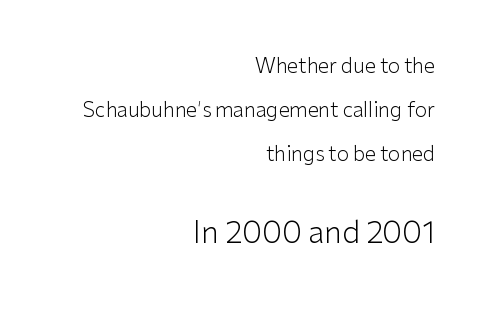
{"serif": "no", "italic": "no", "bold": "no", "weight": "light", "width": "normal", "stroke_contrast": "low", "x_height": "medium", "monospaced": "no", "underline": "no", "align": "right", "line_spacing": "loose", "line_spacing_ratio": 2.21, "letter_spacing": "normal", "letter_spacing_em": 0.0, "larger_block": "second", "size_ratio": 1.5, "glyph_px": 30}
